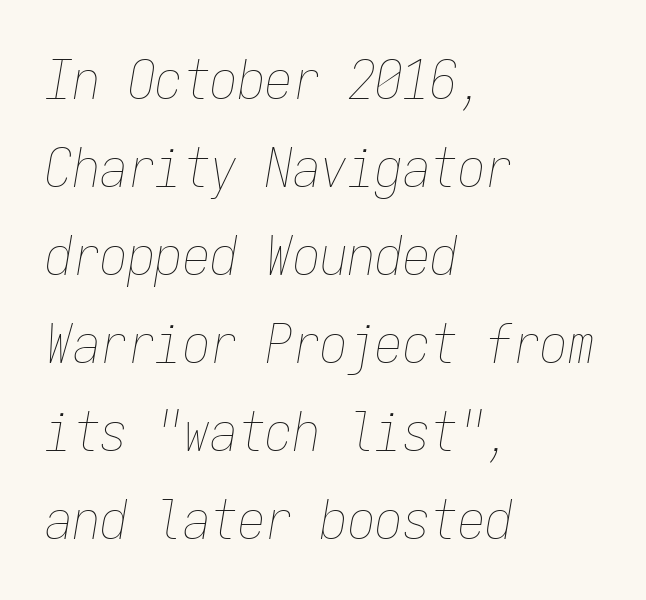
The image shows 55 px thin, condensed type, italic (leaning right), monospaced; set left-aligned, normal line spacing (1.6x), normal letter spacing, not underlined; low stroke contrast and a medium x-height.
